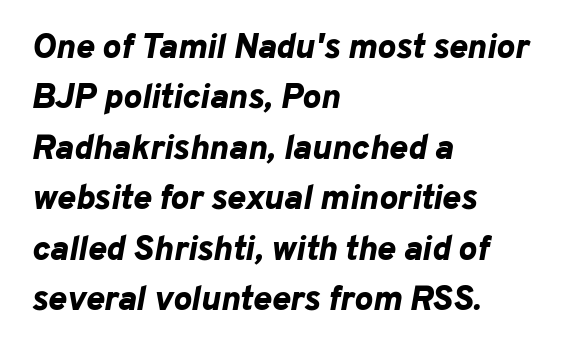
{"italic": "yes", "lean": "right", "slant_degrees": 10, "bold": "yes", "weight": "bold", "width": "normal", "stroke_contrast": "low", "x_height": "medium", "monospaced": "no", "underline": "no", "align": "left", "line_spacing": "normal", "line_spacing_ratio": 1.44, "letter_spacing": "normal", "letter_spacing_em": 0.0, "glyph_px": 35}
